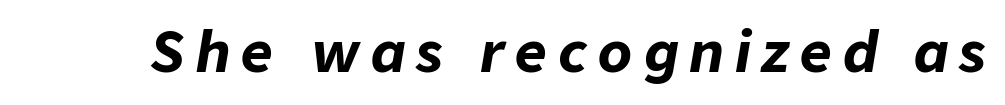
{"italic": "yes", "lean": "right", "slant_degrees": 9, "bold": "yes", "weight": "bold", "width": "normal", "stroke_contrast": "low", "x_height": "medium", "monospaced": "no", "underline": "no", "letter_spacing": "wide", "letter_spacing_em": 0.2, "glyph_px": 55}
